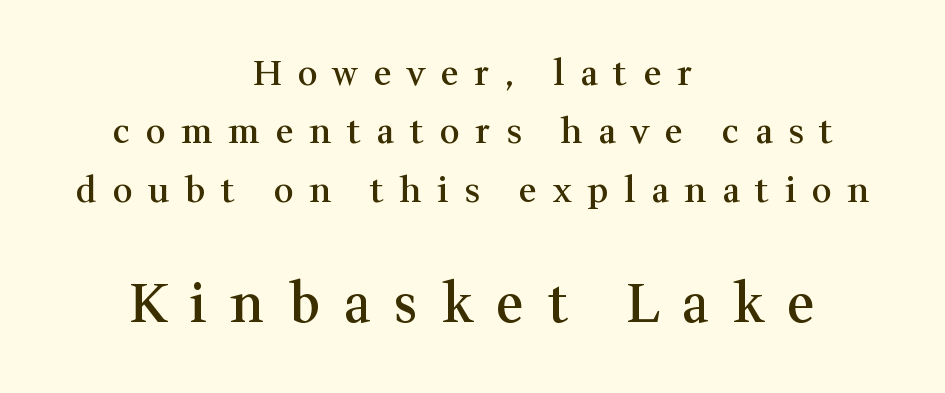
{"serif": "yes", "italic": "no", "bold": "semi", "weight": "semibold", "width": "normal", "stroke_contrast": "medium", "x_height": "medium", "monospaced": "no", "underline": "no", "align": "center", "line_spacing": "normal", "line_spacing_ratio": 1.67, "letter_spacing": "wide", "letter_spacing_em": 0.45, "larger_block": "second", "size_ratio": 1.51, "glyph_px": 53}
